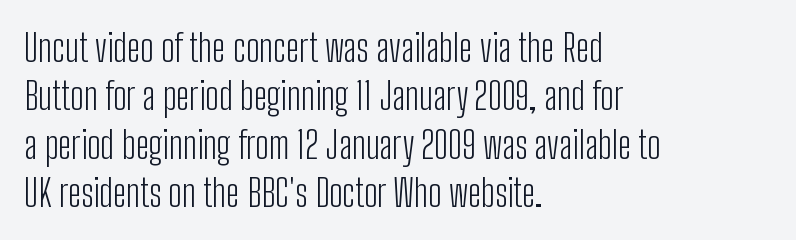
The image shows 38 px light, condensed sans-serif type, upright; set left-aligned, normal line spacing (1.27x), normal letter spacing, not underlined; low stroke contrast and a medium x-height.
